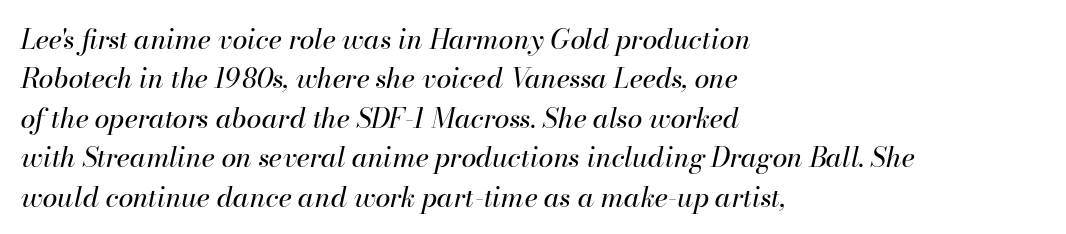
The image shows 27 px text type, italic (leaning right); set left-aligned, normal line spacing (1.46x), normal letter spacing, not underlined.
